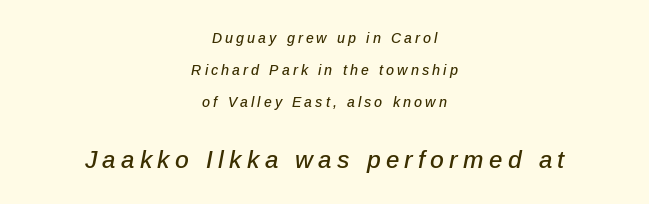
Q: Is the text italic (slanted)? A: Yes, it leans right by about 12 degrees.
Q: Is the text underlined? A: No.
Q: How is the paragraph aligned? A: Centered.
Q: Is the spacing between letters normal or unusually wide? A: Unusually wide.
Q: Is the spacing between lines tight, normal or loose? A: Loose.
Q: Which block of text is set in a larger size, the first (top) or the second (bottom)? A: The second (bottom) one.
